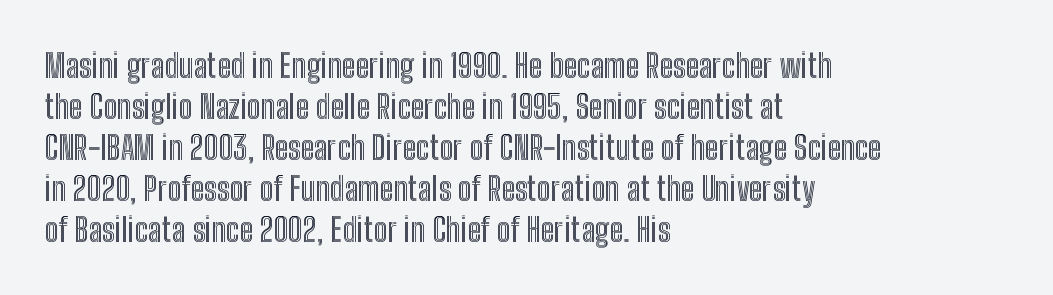
The image shows 33 px condensed type, upright; set left-aligned, line spacing 1.24x, normal letter spacing, not underlined; a medium x-height.
